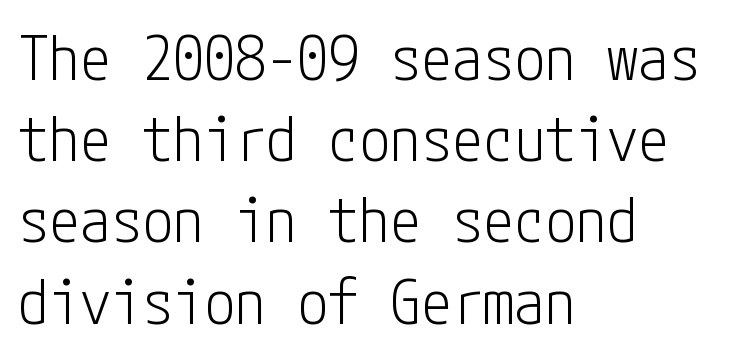
{"serif": "no", "italic": "no", "bold": "no", "weight": "light", "width": "condensed", "stroke_contrast": "low", "x_height": "medium", "underline": "no", "align": "left", "line_spacing": "normal", "line_spacing_ratio": 1.31, "letter_spacing": "normal", "letter_spacing_em": 0.0, "glyph_px": 62}
